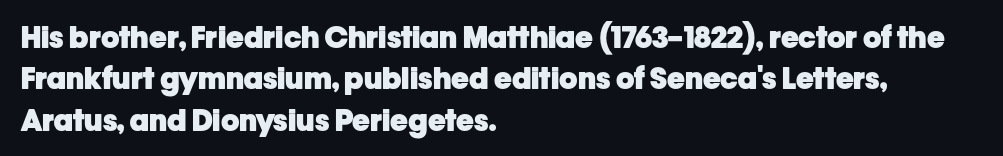
Do the letters lean? They stand straight. Spacing verdict: proportional, widths tailored to each character. Tracking here is standard; glyphs follow each other at the usual distance. Beneath every word, the page is bare.
